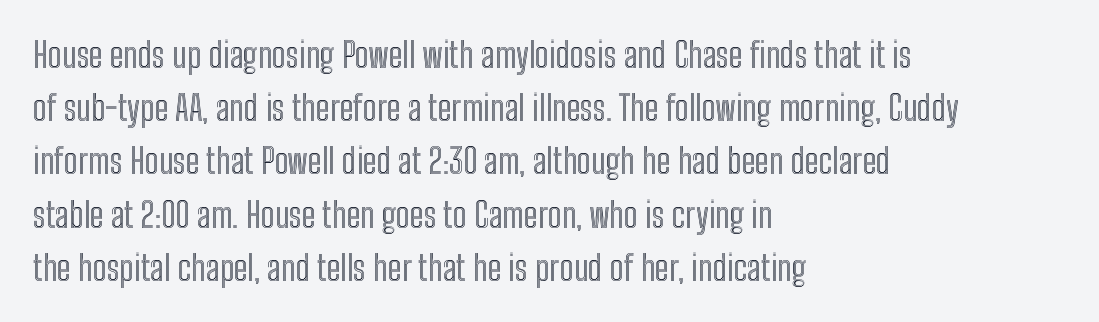
No extra tracking has been applied to these lines. The letters advance in unequal steps, a hallmark of proportional type. Alignment: flush left. Lines of text with bare space underneath. Italic? Not at all — the glyphs are vertical. Does the leading feel generous? No, just average.
